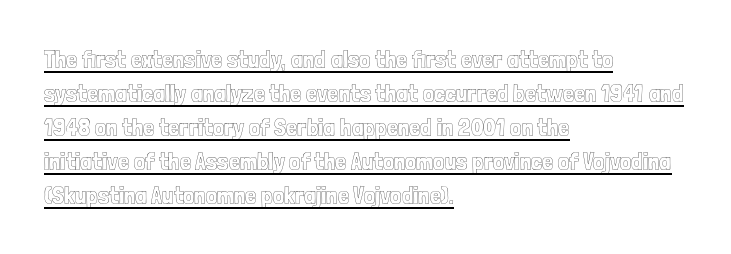
The image shows 25 px text type, upright; set left-aligned, normal line spacing (1.36x), normal letter spacing, underlined.
